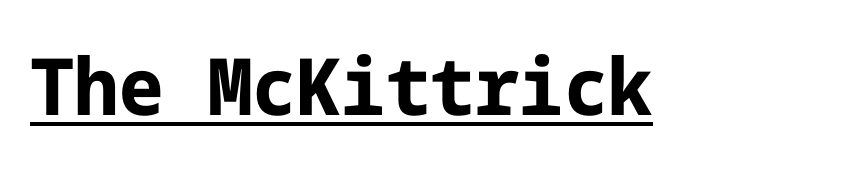
Q: Is the text bold? A: Yes.
Q: Is the text italic (slanted)? A: No, it is upright.
Q: Is the typeface a serif or a sans-serif typeface? A: Sans-serif.
Q: Is the text underlined? A: Yes.
Q: Is the spacing between letters normal or unusually wide? A: Normal.
Q: Width (condensed, normal, or wide)? A: Normal.
Q: Stroke contrast? A: Low.
Q: x-height? A: Medium.
